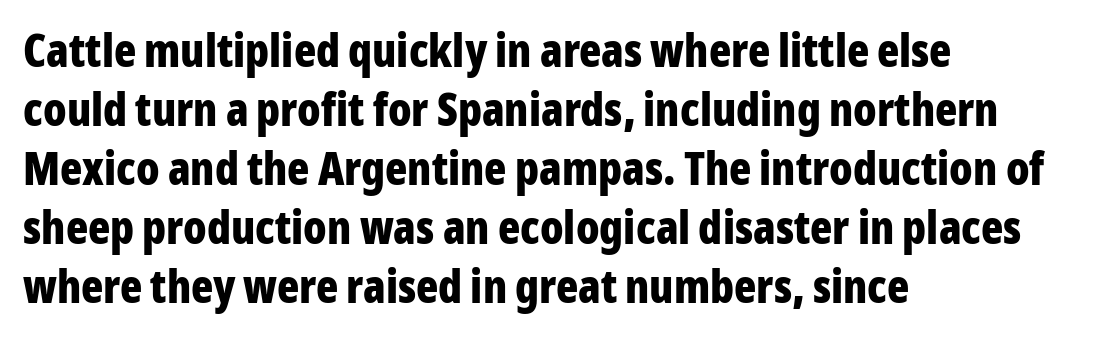
Q: Is the text bold? A: Yes.
Q: Is the text italic (slanted)? A: No, it is upright.
Q: Is the typeface a serif or a sans-serif typeface? A: Sans-serif.
Q: Is the text underlined? A: No.
Q: How is the paragraph aligned? A: Left-aligned.
Q: Is the spacing between letters normal or unusually wide? A: Normal.
Q: Is the spacing between lines tight, normal or loose? A: Normal.
Q: Width (condensed, normal, or wide)? A: Condensed.
Q: Stroke contrast? A: Low.
Q: x-height? A: Medium.
Q: Monospaced? A: No.
